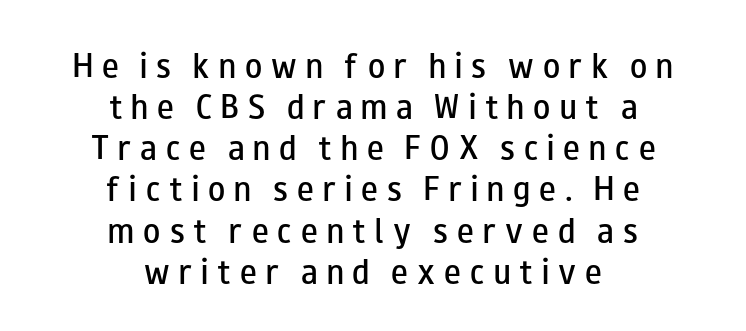
{"serif": "no", "italic": "no", "bold": "semi", "weight": "semibold", "width": "wide", "stroke_contrast": "low", "x_height": "small", "monospaced": "no", "underline": "no", "align": "center", "line_spacing": "normal", "line_spacing_ratio": 1.47, "letter_spacing": "wide", "letter_spacing_em": 0.32, "glyph_px": 28}
